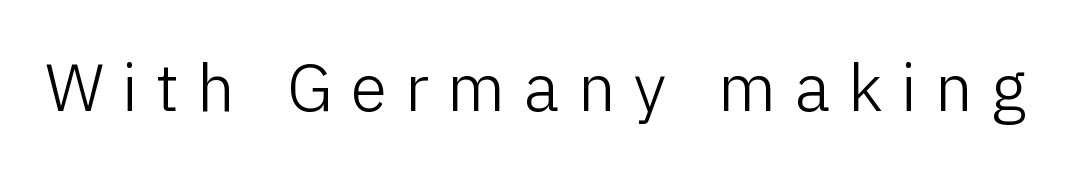
Q: Is the text bold? A: No.
Q: Is the text italic (slanted)? A: No, it is upright.
Q: Is the typeface a serif or a sans-serif typeface? A: Sans-serif.
Q: Is the text underlined? A: No.
Q: Is the spacing between letters normal or unusually wide? A: Unusually wide.
Q: Width (condensed, normal, or wide)? A: Normal.
Q: Stroke contrast? A: Low.
Q: x-height? A: Medium.
Q: Monospaced? A: No.
